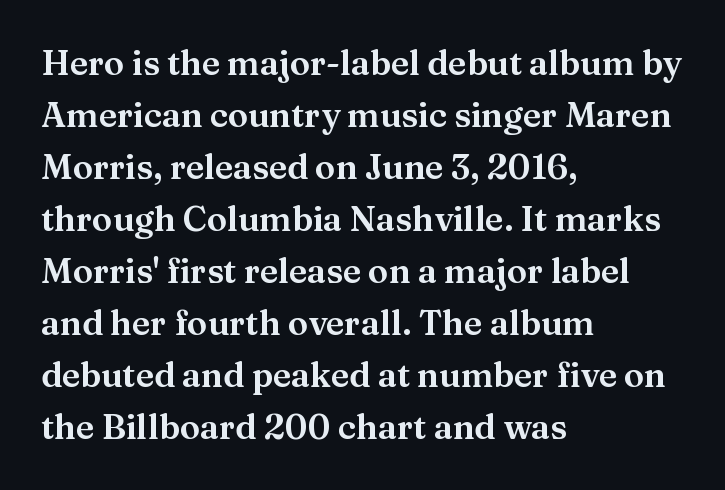
The horizontal fit of the characters is conventional and even. Horizontal bands of white between lines are of average thickness. These lines are composed in type with serifs. The typography opts for an upright posture over an oblique one. The letters advance in unequal steps, a hallmark of proportional type. Leftover space on each line is placed entirely after the last word.
